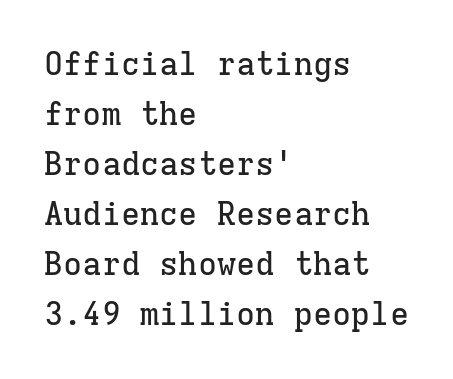
Q: Is the text italic (slanted)? A: No, it is upright.
Q: Is the typeface a serif or a sans-serif typeface? A: Serif.
Q: Is the text underlined? A: No.
Q: How is the paragraph aligned? A: Left-aligned.
Q: Is the spacing between letters normal or unusually wide? A: Normal.
Q: Is the spacing between lines tight, normal or loose? A: Normal.
Q: Width (condensed, normal, or wide)? A: Normal.
Q: Stroke contrast? A: Low.
Q: x-height? A: Medium.
Q: Monospaced? A: Yes.
